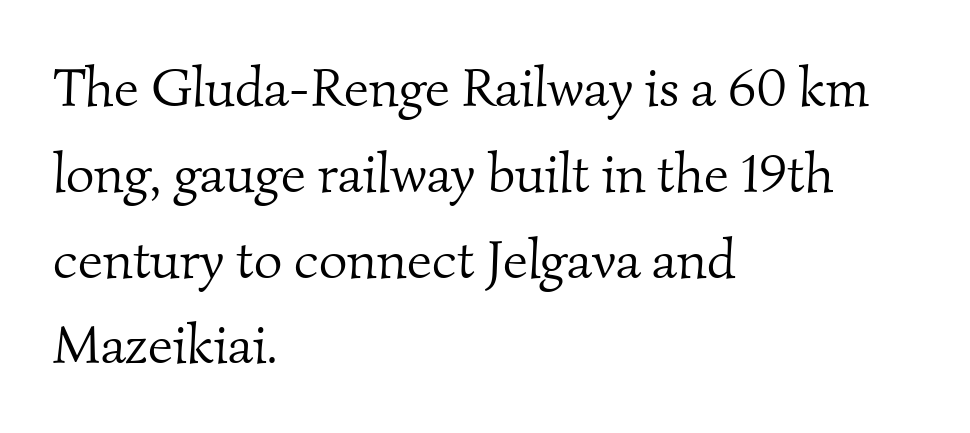
Q: Is the text bold? A: No.
Q: Is the typeface a serif or a sans-serif typeface? A: Serif.
Q: Is the text underlined? A: No.
Q: How is the paragraph aligned? A: Left-aligned.
Q: Is the spacing between letters normal or unusually wide? A: Normal.
Q: Is the spacing between lines tight, normal or loose? A: Normal.
Q: Width (condensed, normal, or wide)? A: Normal.
Q: Stroke contrast? A: Medium.
Q: x-height? A: Small.
Q: Monospaced? A: No.
